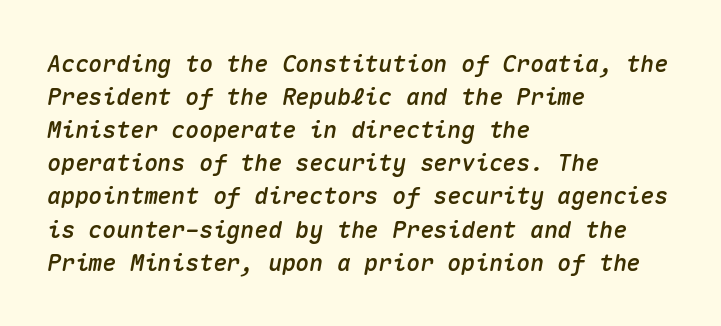
The image shows 23 px text type, italic (leaning right); set left-aligned, normal line spacing (1.44x), normal letter spacing, not underlined.
